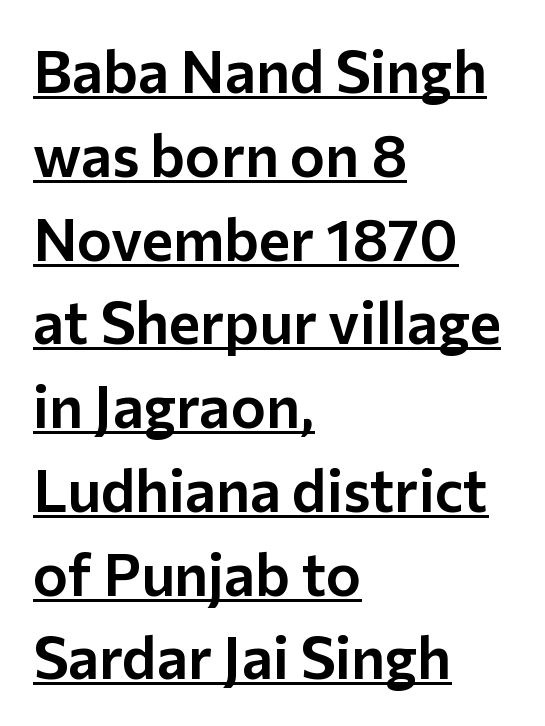
The image shows 59 px sans-serif type, upright; set left-aligned, normal line spacing (1.42x), normal letter spacing, underlined; low stroke contrast and a medium x-height.
